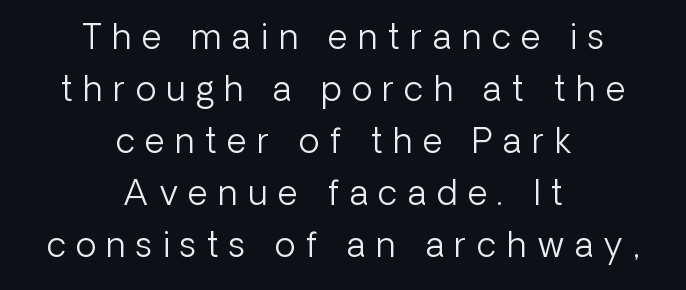
Q: Is the text bold? A: No.
Q: Is the text italic (slanted)? A: No, it is upright.
Q: Is the typeface a serif or a sans-serif typeface? A: Sans-serif.
Q: Is the text underlined? A: No.
Q: How is the paragraph aligned? A: Centered.
Q: Is the spacing between letters normal or unusually wide? A: Unusually wide.
Q: Is the spacing between lines tight, normal or loose? A: Normal.
Q: Width (condensed, normal, or wide)? A: Normal.
Q: Stroke contrast? A: Low.
Q: x-height? A: Medium.
Q: Monospaced? A: No.
